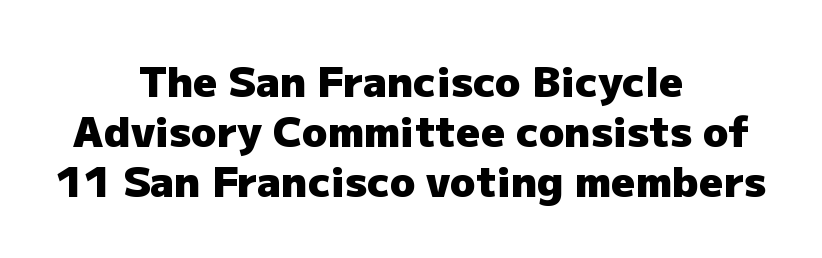
The image shows 42 px heavy sans-serif type, upright; set centered, line spacing 1.19x, normal letter spacing, not underlined; low stroke contrast and a medium x-height.
